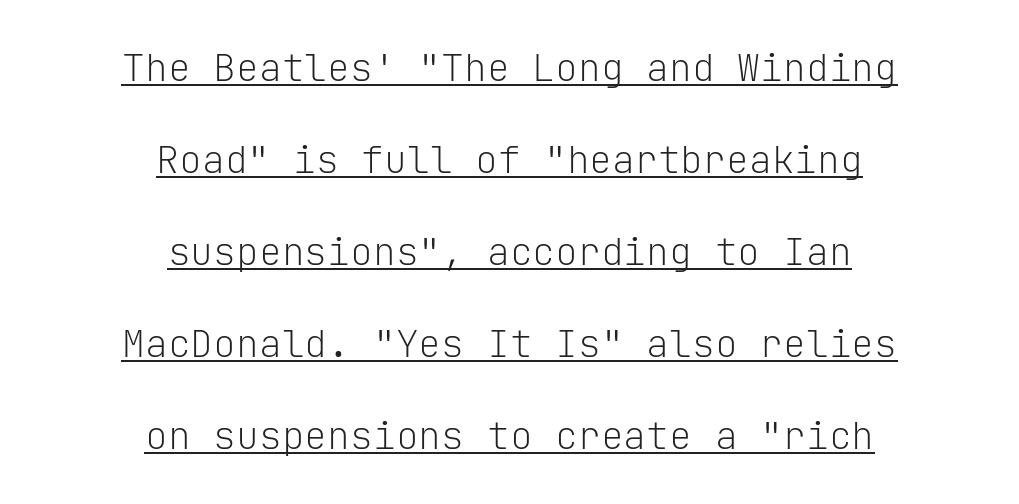
Letter spacing: default. Ordinary non-slanted type is in use. The whitespace from short lines is split evenly between both sides. Think of a typewriter: that constant character pitch is what you see here. Underlining? Definitely there.
